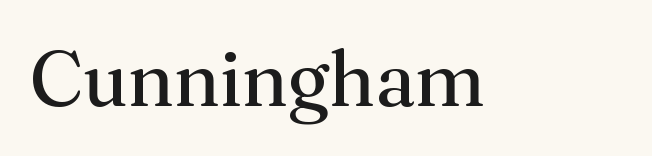
Think of a printed novel: that variable character pitch is what you see here. Italic? Not at all — the glyphs are vertical. Check where the strokes stop: tiny serifs finish them off. Words float on clear page, feet unadorned. Heaviness? Minimal to ordinary, like unemphasized prose. You could call the tracking neutral — neither tight nor loose.
